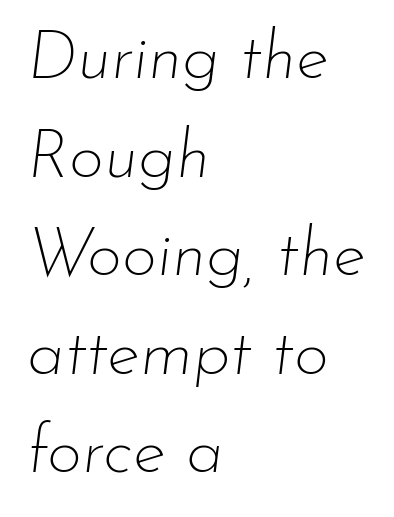
The image shows 68 px thin type, italic (leaning right); set left-aligned, normal line spacing (1.45x), normal letter spacing, not underlined; low stroke contrast and a small x-height.
